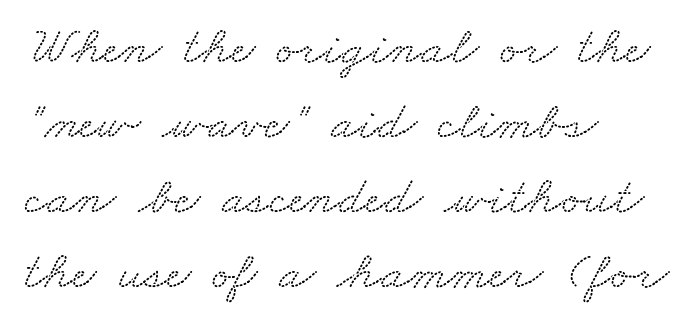
Q: Is the text underlined? A: No.
Q: How is the paragraph aligned? A: Left-aligned.
Q: Is the spacing between letters normal or unusually wide? A: Normal.
Q: Is the spacing between lines tight, normal or loose? A: Normal.
Q: Width (condensed, normal, or wide)? A: Wide.
Q: Stroke contrast? A: Low.
Q: x-height? A: Small.
Q: Monospaced? A: No.
